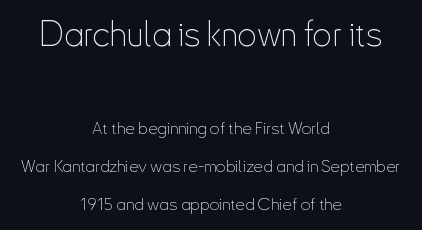
The image shows 34 px thin, condensed sans-serif type, upright; set centered, loose line spacing (2.23x), normal letter spacing, not underlined; the first (top) block is 2.0x larger; low stroke contrast and a small x-height.
